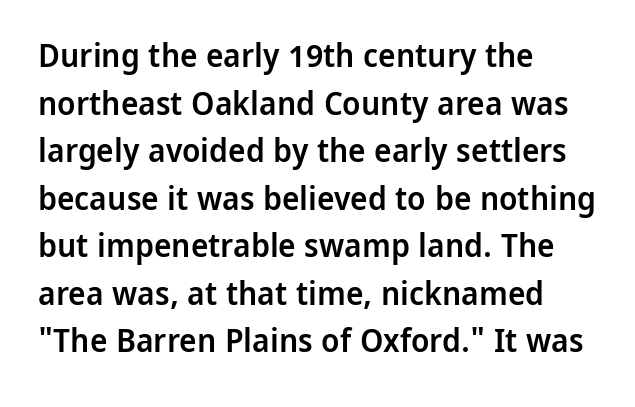
Q: Is the text bold? A: Semi-bold.
Q: Is the text italic (slanted)? A: No, it is upright.
Q: Is the typeface a serif or a sans-serif typeface? A: Sans-serif.
Q: Is the text underlined? A: No.
Q: How is the paragraph aligned? A: Left-aligned.
Q: Is the spacing between letters normal or unusually wide? A: Normal.
Q: Is the spacing between lines tight, normal or loose? A: Normal.
Q: Width (condensed, normal, or wide)? A: Normal.
Q: Stroke contrast? A: Low.
Q: x-height? A: Medium.
Q: Monospaced? A: No.
